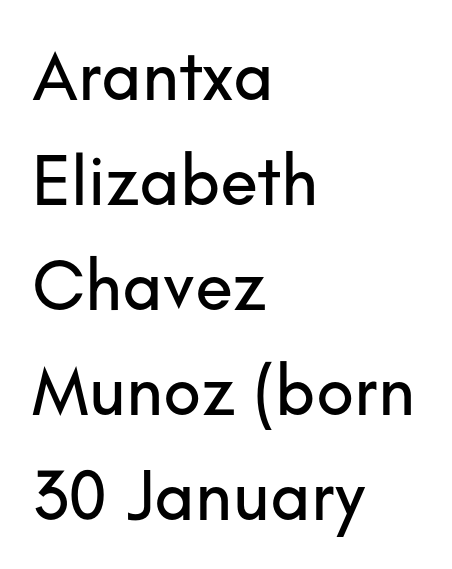
{"serif": "no", "italic": "no", "width": "normal", "stroke_contrast": "low", "x_height": "small", "monospaced": "no", "underline": "no", "align": "left", "line_spacing": "normal", "line_spacing_ratio": 1.5, "letter_spacing": "normal", "letter_spacing_em": 0.0, "glyph_px": 70}
